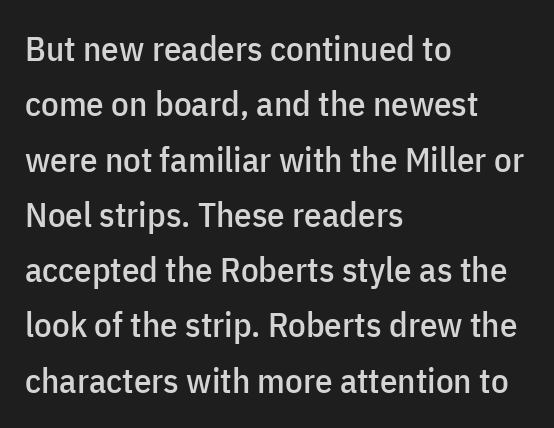
In terms of leading, this rendering sits right in the middle. A roman cut, with each character standing at attention. The space beneath each line is pristine and unruled. This rendering uses left alignment, leaving the right contour irregular. Tracking here is standard; glyphs follow each other at the usual distance. Check where the strokes stop: nothing finishes them off — pure sans.
